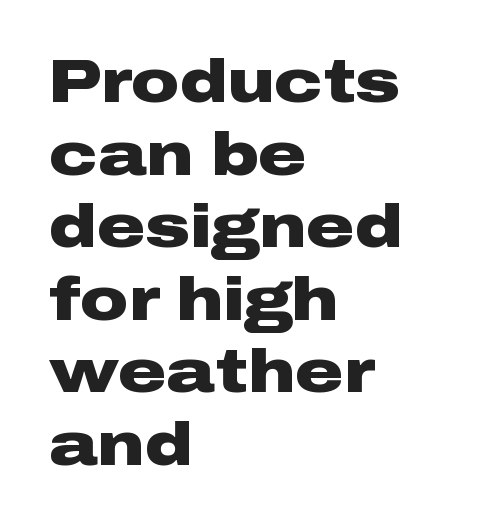
Each letter keeps its own natural width here, so spacing adapts to shape. On the weight axis this lands at bold, roughly 700. Descenders hang freely into open space. This is roman type, the default non-slanted kind.
